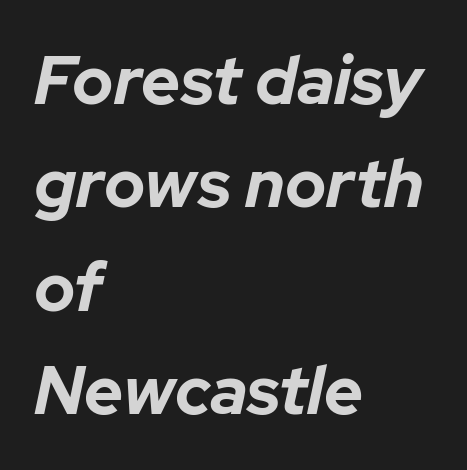
{"italic": "yes", "lean": "right", "slant_degrees": 12, "bold": "yes", "weight": "bold", "width": "normal", "stroke_contrast": "low", "x_height": "medium", "monospaced": "no", "underline": "no", "align": "left", "line_spacing": "normal", "line_spacing_ratio": 1.52, "letter_spacing": "normal", "letter_spacing_em": 0.0, "glyph_px": 68}
